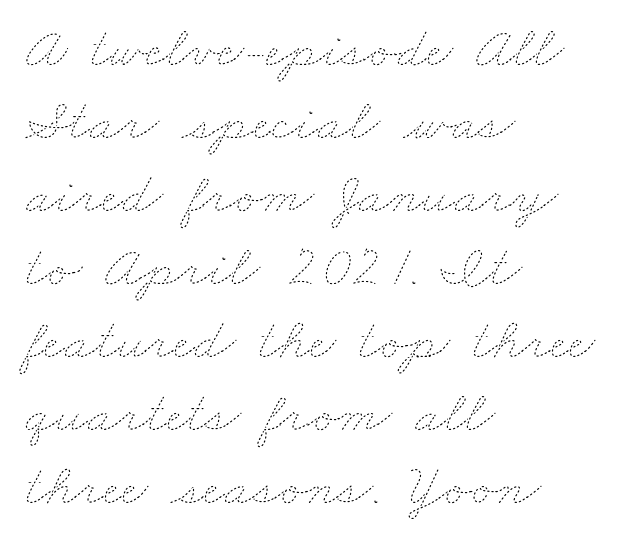
Q: Is the text bold? A: No.
Q: Is the text underlined? A: No.
Q: How is the paragraph aligned? A: Left-aligned.
Q: Is the spacing between letters normal or unusually wide? A: Normal.
Q: Is the spacing between lines tight, normal or loose? A: Normal.
Q: Width (condensed, normal, or wide)? A: Wide.
Q: Stroke contrast? A: Low.
Q: x-height? A: Small.
Q: Monospaced? A: No.
